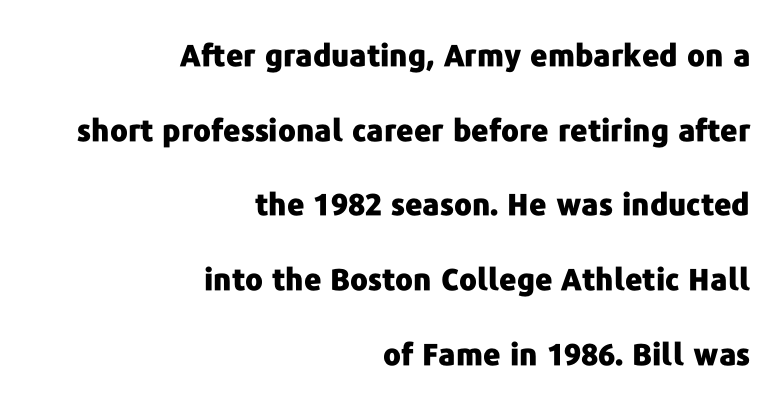
{"serif": "no", "italic": "no", "bold": "yes", "weight": "heavy", "width": "normal", "stroke_contrast": "low", "x_height": "medium", "monospaced": "no", "underline": "no", "align": "right", "line_spacing": "loose", "line_spacing_ratio": 2.49, "letter_spacing": "normal", "letter_spacing_em": 0.0, "glyph_px": 30}
